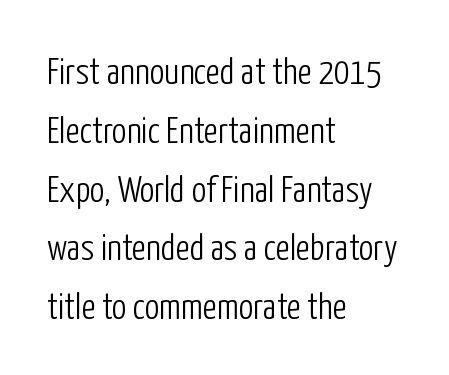
Q: Is the text bold? A: No.
Q: Is the text italic (slanted)? A: No, it is upright.
Q: Is the typeface a serif or a sans-serif typeface? A: Sans-serif.
Q: Is the text underlined? A: No.
Q: How is the paragraph aligned? A: Left-aligned.
Q: Is the spacing between letters normal or unusually wide? A: Normal.
Q: Is the spacing between lines tight, normal or loose? A: Normal.
Q: Width (condensed, normal, or wide)? A: Condensed.
Q: Stroke contrast? A: Low.
Q: x-height? A: Medium.
Q: Monospaced? A: No.
